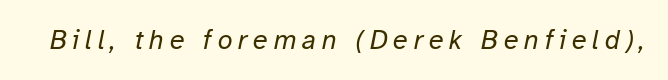
These lines were composed using italics. Heft: none added — not bold. Is the letter spacing exaggerated? Yes — the characters are pushed far apart. Beneath every word, the page is bare.
